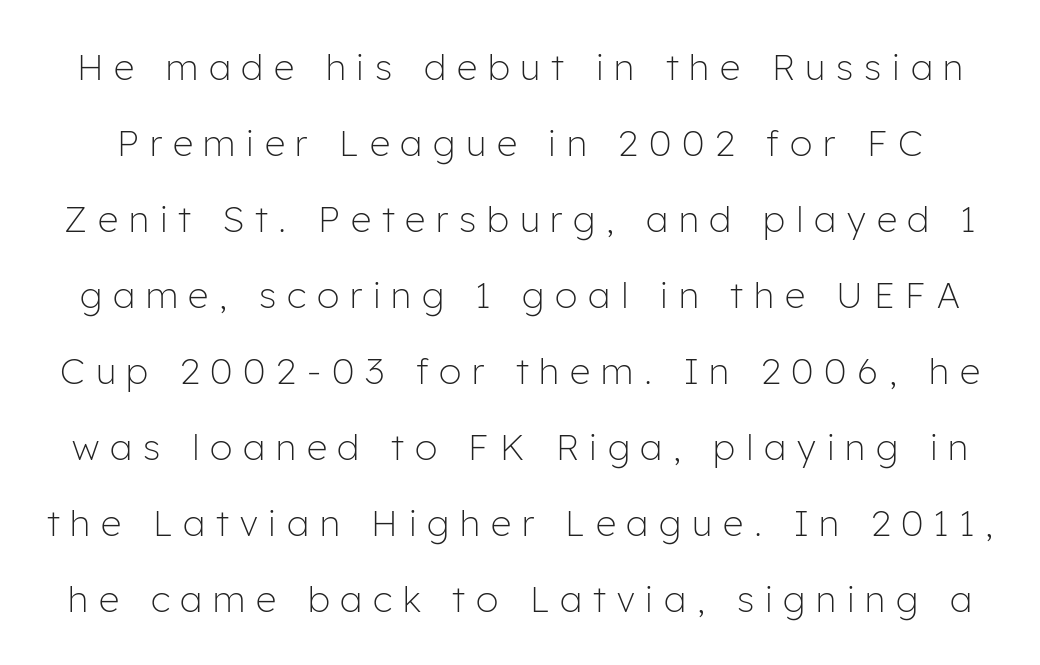
{"serif": "no", "italic": "no", "bold": "no", "weight": "light", "width": "normal", "stroke_contrast": "low", "x_height": "medium", "monospaced": "no", "underline": "no", "line_spacing": "loose", "line_spacing_ratio": 2.11, "letter_spacing": "wide", "letter_spacing_em": 0.3, "glyph_px": 36}
